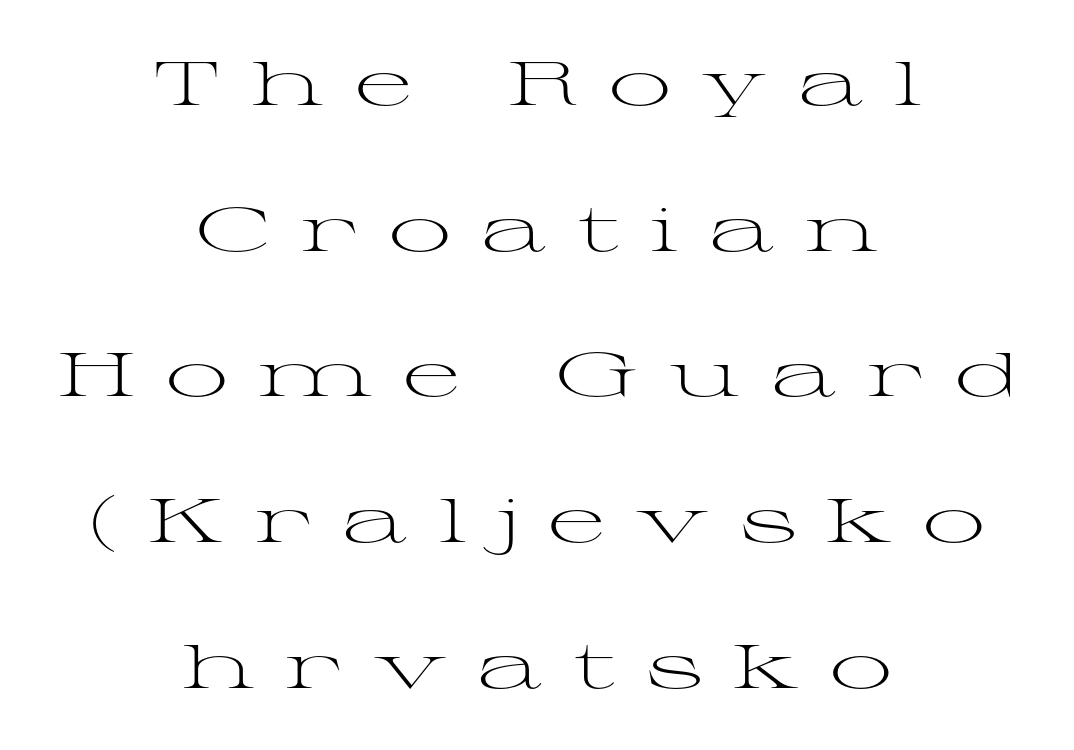
In terms of leading, this rendering errs on the spacious side. Each line is balanced around a shared central axis. The weight would be labelled regular, book, light, or lighter still. In terms of posture, this sample is upright. The strip under each line holds only bare page.
